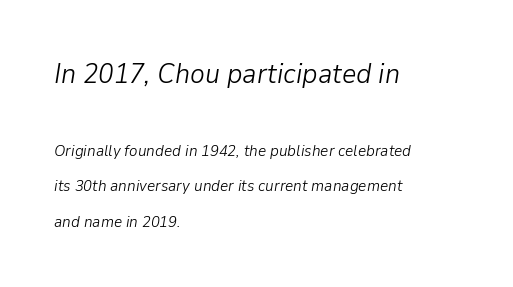
Layout note: lines flush left. The weight would be labelled regular, book, light, or lighter still. Letter spacing: default. Larger block? The one above; the one below is distinctly smaller.
